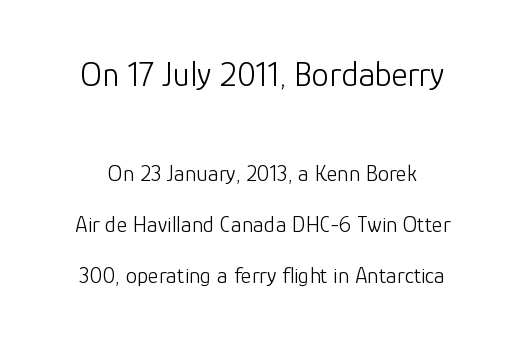
The image shows 35 px light sans-serif type, upright; set loose line spacing (2.22x), normal letter spacing, not underlined; the first (top) block is 1.52x larger; low stroke contrast and a medium x-height.
